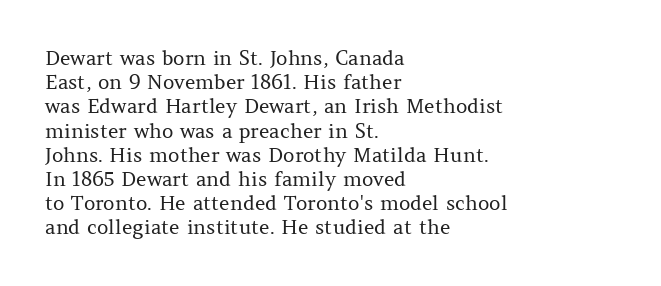
{"italic": "no", "bold": "no", "underline": "no", "align": "left", "line_spacing_ratio": 1.21, "letter_spacing": "normal", "letter_spacing_em": 0.0, "glyph_px": 20}
